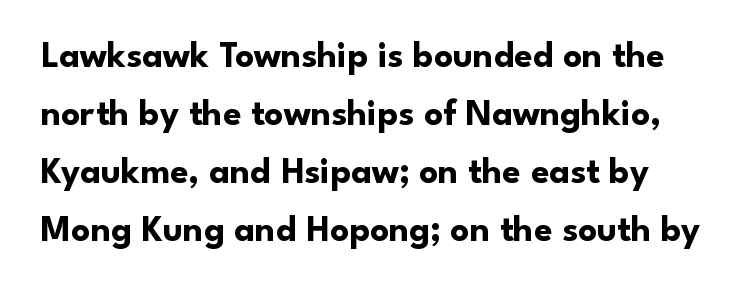
{"serif": "no", "italic": "no", "bold": "yes", "weight": "bold", "width": "normal", "stroke_contrast": "low", "x_height": "small", "monospaced": "no", "underline": "no", "line_spacing": "normal", "line_spacing_ratio": 1.57, "letter_spacing": "normal", "letter_spacing_em": 0.0, "glyph_px": 37}
